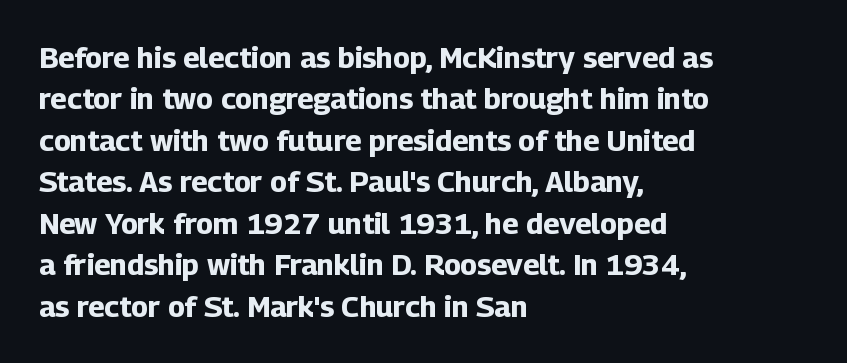
Q: Is the text bold? A: Yes.
Q: Is the text italic (slanted)? A: No, it is upright.
Q: Is the typeface a serif or a sans-serif typeface? A: Sans-serif.
Q: Is the text underlined? A: No.
Q: How is the paragraph aligned? A: Left-aligned.
Q: Is the spacing between letters normal or unusually wide? A: Normal.
Q: Is the spacing between lines tight, normal or loose? A: Normal.
Q: Width (condensed, normal, or wide)? A: Normal.
Q: Stroke contrast? A: Low.
Q: x-height? A: Medium.
Q: Monospaced? A: No.
